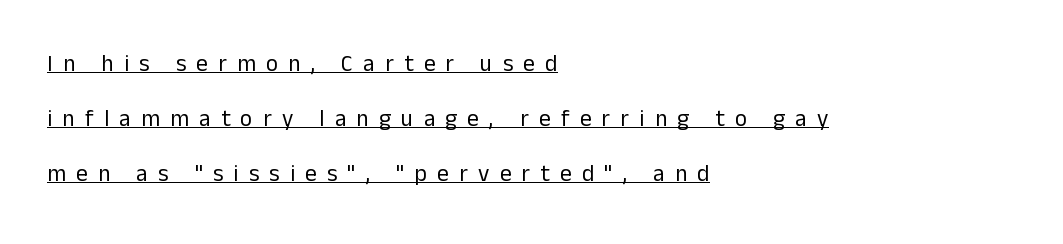
The image shows 23 px text type, upright; set left-aligned, loose line spacing (2.39x), unusually wide letter spacing (+0.45 em), underlined.
